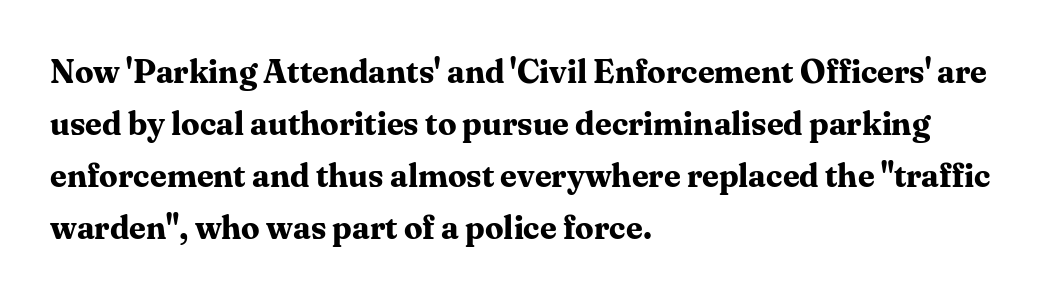
Q: Is the text bold? A: Yes.
Q: Is the text italic (slanted)? A: No, it is upright.
Q: Is the typeface a serif or a sans-serif typeface? A: Serif.
Q: Is the text underlined? A: No.
Q: How is the paragraph aligned? A: Left-aligned.
Q: Is the spacing between letters normal or unusually wide? A: Normal.
Q: Is the spacing between lines tight, normal or loose? A: Normal.
Q: Width (condensed, normal, or wide)? A: Normal.
Q: Stroke contrast? A: Medium.
Q: x-height? A: Medium.
Q: Monospaced? A: No.
